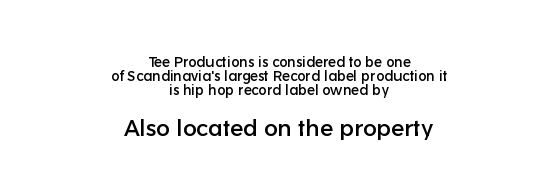
Q: Is the text italic (slanted)? A: No, it is upright.
Q: Is the text underlined? A: No.
Q: How is the paragraph aligned? A: Centered.
Q: Is the spacing between letters normal or unusually wide? A: Normal.
Q: Is the spacing between lines tight, normal or loose? A: Tight.
Q: Which block of text is set in a larger size, the first (top) or the second (bottom)? A: The second (bottom) one.
